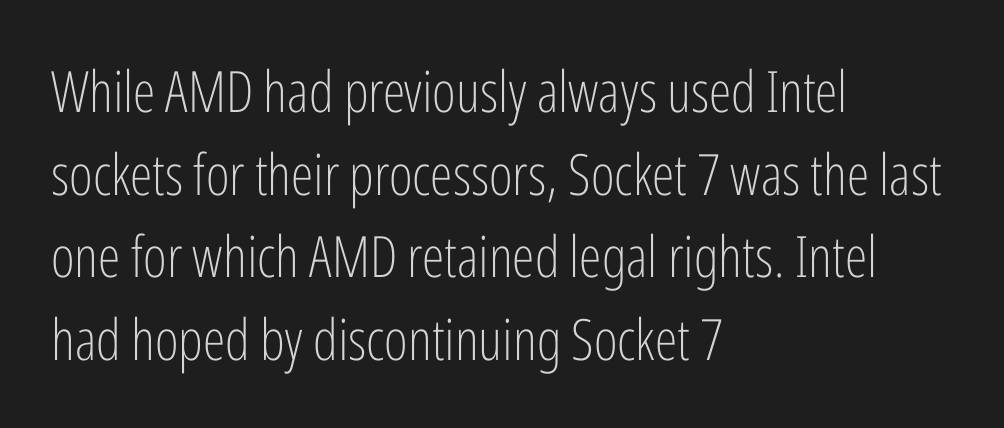
The image shows 57 px light, condensed sans-serif type, upright; set left-aligned, normal line spacing (1.45x), normal letter spacing, not underlined; low stroke contrast and a medium x-height.
